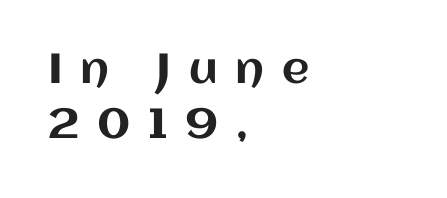
{"italic": "no", "width": "normal", "stroke_contrast": "medium", "x_height": "large", "monospaced": "no", "underline": "no", "align": "left", "line_spacing": "normal", "line_spacing_ratio": 1.31, "letter_spacing": "wide", "letter_spacing_em": 0.42, "glyph_px": 42}
